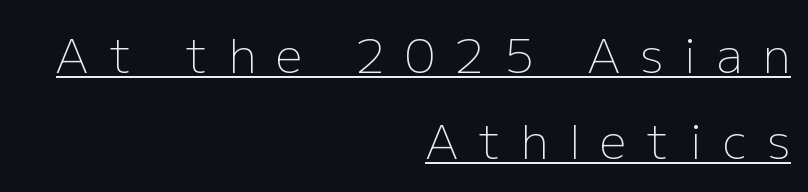
Q: Is the text bold? A: No.
Q: Is the text italic (slanted)? A: No, it is upright.
Q: Is the typeface a serif or a sans-serif typeface? A: Sans-serif.
Q: Is the text underlined? A: Yes.
Q: How is the paragraph aligned? A: Right-aligned.
Q: Is the spacing between letters normal or unusually wide? A: Unusually wide.
Q: Width (condensed, normal, or wide)? A: Normal.
Q: Stroke contrast? A: Low.
Q: x-height? A: Medium.
Q: Monospaced? A: No.
